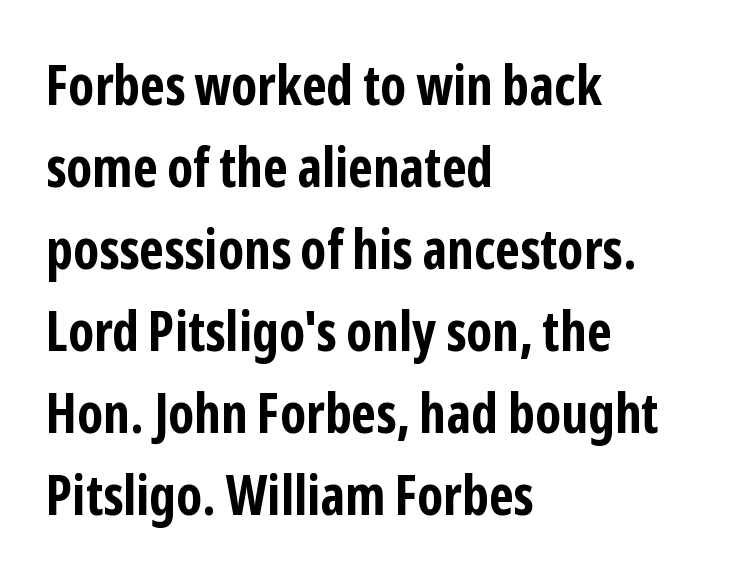
The image shows 55 px bold, condensed sans-serif type, upright; set left-aligned, normal line spacing (1.49x), normal letter spacing, not underlined; low stroke contrast and a medium x-height.
